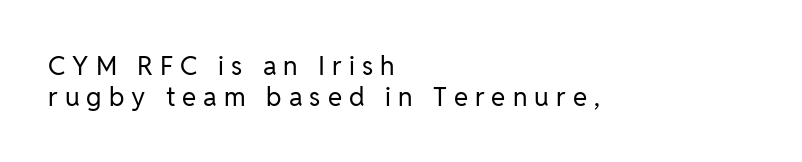
{"italic": "no", "bold": "no", "underline": "no", "align": "left", "line_spacing_ratio": 1.19, "letter_spacing": "wide", "letter_spacing_em": 0.27, "glyph_px": 26}
